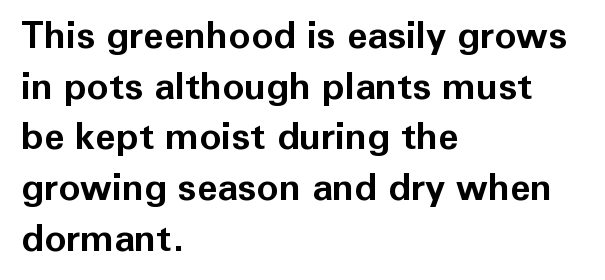
This sample has the flowing, uneven cadence of proportional lettering. A typesetter would label this face a sans. Upright lettering throughout. I'd describe the lettering as bold — thick and assertive.
